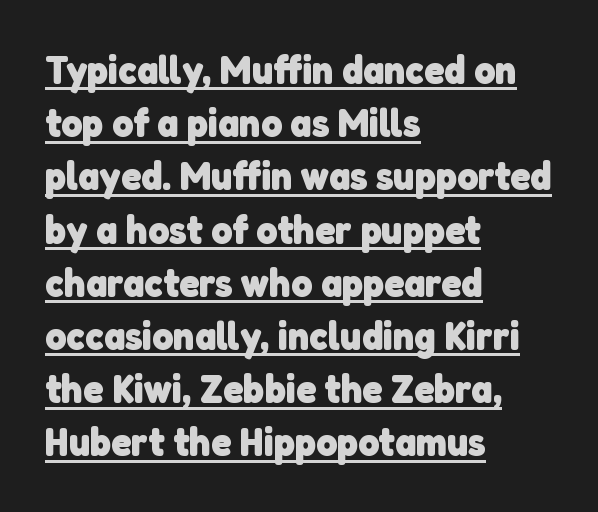
Q: Is the text bold? A: Yes.
Q: Is the typeface a serif or a sans-serif typeface? A: Sans-serif.
Q: Is the text underlined? A: Yes.
Q: How is the paragraph aligned? A: Left-aligned.
Q: Is the spacing between letters normal or unusually wide? A: Normal.
Q: Is the spacing between lines tight, normal or loose? A: Normal.
Q: Width (condensed, normal, or wide)? A: Normal.
Q: Stroke contrast? A: Low.
Q: x-height? A: Medium.
Q: Monospaced? A: No.
